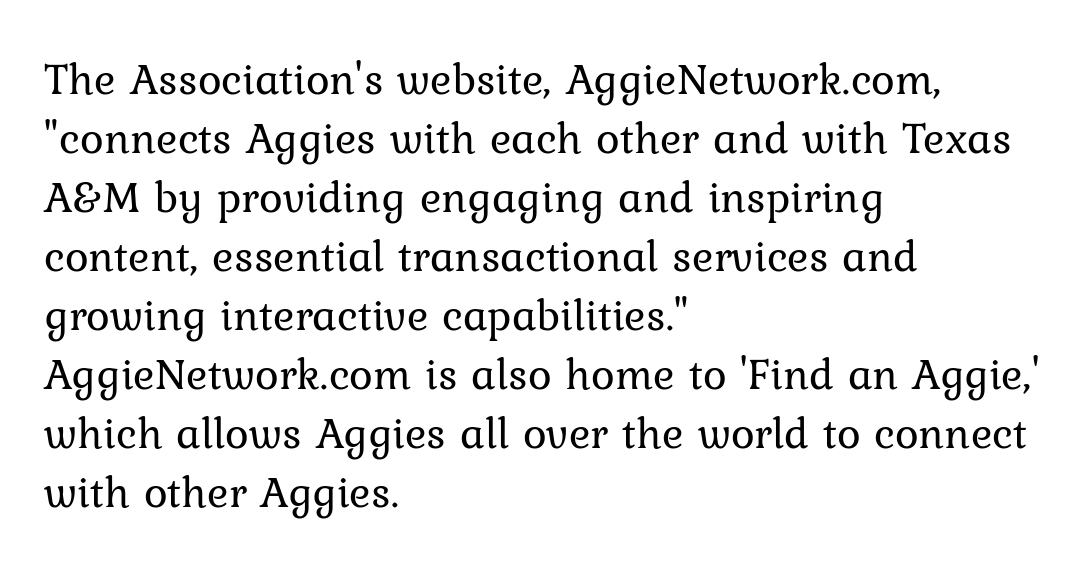
{"serif": "yes", "italic": "no", "bold": "no", "weight": "regular", "width": "normal", "stroke_contrast": "low", "x_height": "medium", "monospaced": "no", "underline": "no", "align": "left", "line_spacing": "normal", "line_spacing_ratio": 1.31, "letter_spacing": "normal", "letter_spacing_em": 0.0, "glyph_px": 45}
